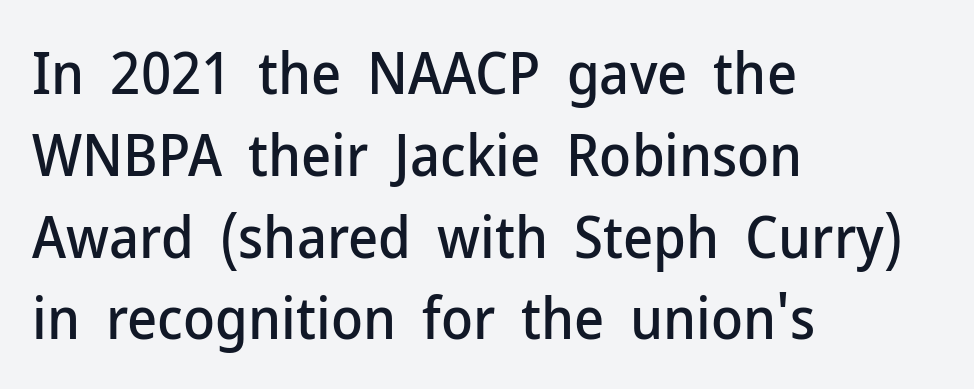
Line starts are locked; line ends wander. Any mark beneath the type? The region is blank. This sample keeps an unexceptional amount of space between lines. The gaps between neighbouring characters are ordinary and unremarkable. A typesetter would call this proportional, since set widths differ per character.
